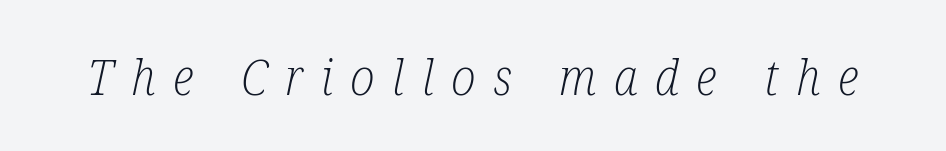
Q: Is the text bold? A: No.
Q: Is the text italic (slanted)? A: Yes, it leans right by about 12 degrees.
Q: Is the typeface a serif or a sans-serif typeface? A: Serif.
Q: Is the text underlined? A: No.
Q: Is the spacing between letters normal or unusually wide? A: Unusually wide.
Q: Width (condensed, normal, or wide)? A: Condensed.
Q: Stroke contrast? A: Low.
Q: x-height? A: Medium.
Q: Monospaced? A: No.
